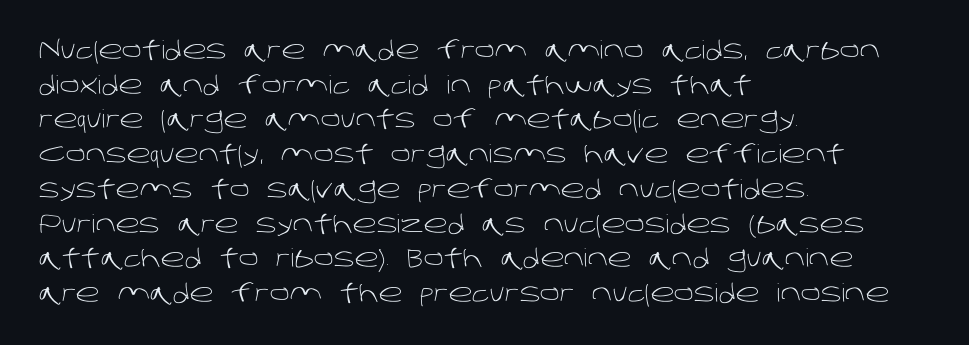
The image shows 25 px text type; set left-aligned, normal line spacing (1.39x), normal letter spacing, not underlined.
